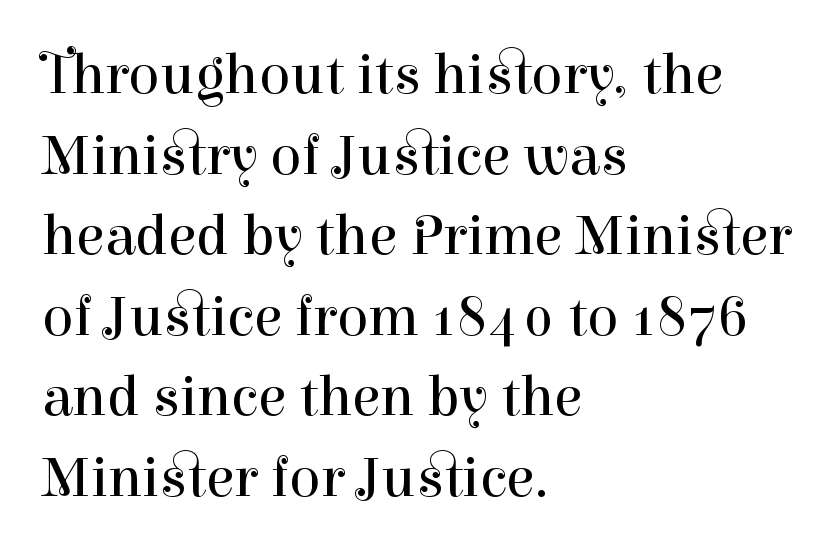
Q: Is the text bold? A: No.
Q: Is the text italic (slanted)? A: No, it is upright.
Q: Is the typeface a serif or a sans-serif typeface? A: Serif.
Q: Is the text underlined? A: No.
Q: How is the paragraph aligned? A: Left-aligned.
Q: Is the spacing between letters normal or unusually wide? A: Normal.
Q: Is the spacing between lines tight, normal or loose? A: Normal.
Q: Width (condensed, normal, or wide)? A: Normal.
Q: Stroke contrast? A: High.
Q: x-height? A: Medium.
Q: Monospaced? A: No.
